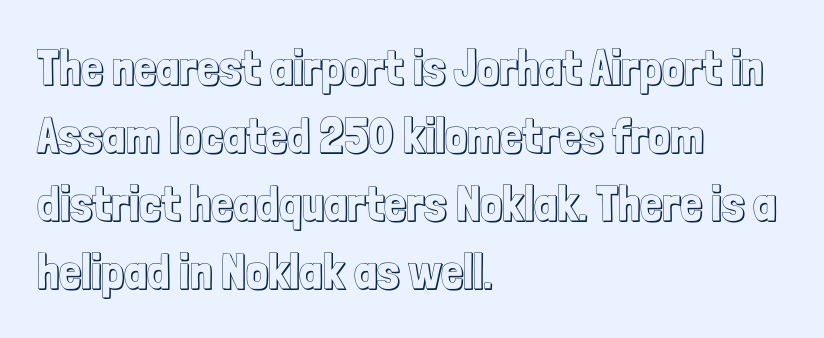
The image shows 49 px condensed type, upright; set left-aligned, normal line spacing (1.39x), normal letter spacing, not underlined; a medium x-height.
